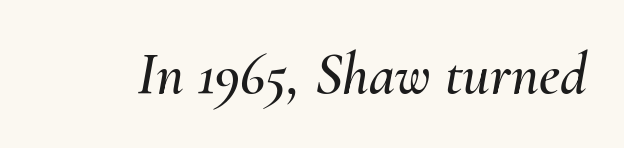
The string is rendered with underlining switched off. Observe the ordinary spacing: letters are neighbours, not strangers. Is this a fixed-width face? No — the glyphs have proportional, varying widths. Posture: slanted.
